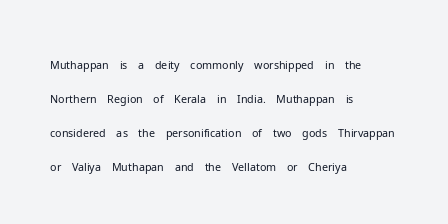
The image shows 22 px text type, upright; set left-aligned, normal line spacing (1.54x), normal letter spacing, not underlined.
